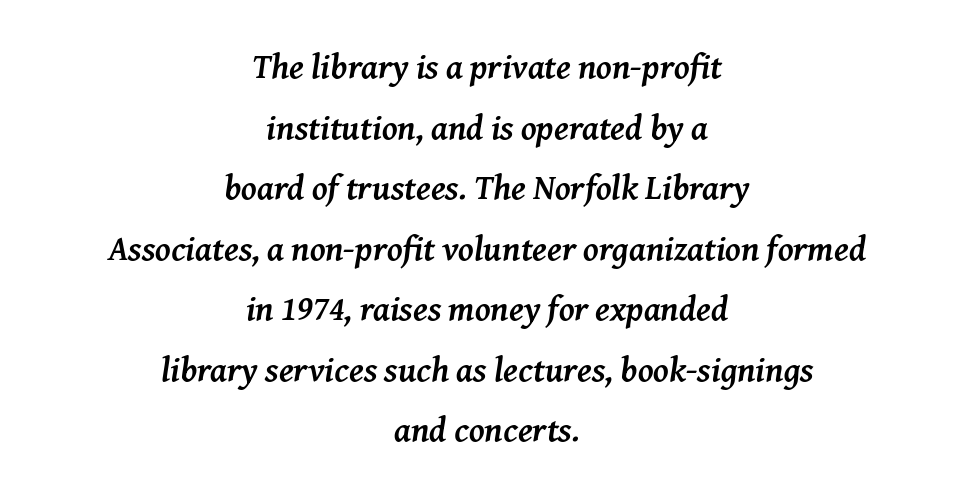
The image shows 35 px semibold serif type, italic (leaning right); set centered, line spacing 1.73x, normal letter spacing, not underlined; medium stroke contrast and a medium x-height.
